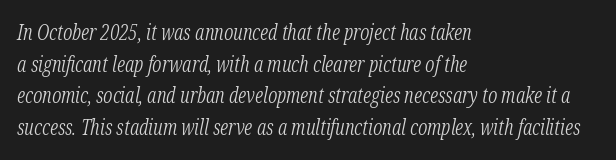
{"italic": "yes", "lean": "right", "slant_degrees": 12, "bold": "no", "underline": "no", "align": "left", "line_spacing": "normal", "line_spacing_ratio": 1.51, "letter_spacing": "normal", "letter_spacing_em": 0.0, "glyph_px": 21}
